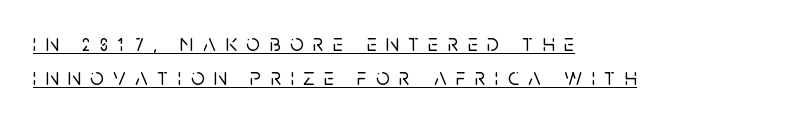
Q: Is the text italic (slanted)? A: No, it is upright.
Q: Is the text underlined? A: Yes.
Q: How is the paragraph aligned? A: Left-aligned.
Q: Is the spacing between letters normal or unusually wide? A: Unusually wide.
Q: Is the spacing between lines tight, normal or loose? A: Normal.
